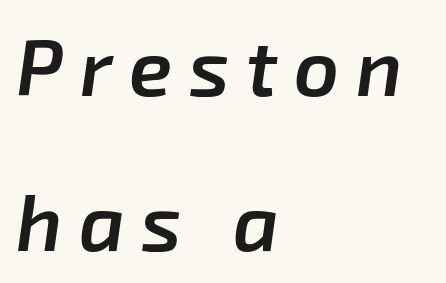
Q: Is the text bold? A: Semi-bold.
Q: Is the text italic (slanted)? A: Yes, it leans right by about 8 degrees.
Q: Is the text underlined? A: No.
Q: How is the paragraph aligned? A: Left-aligned.
Q: Is the spacing between letters normal or unusually wide? A: Unusually wide.
Q: Is the spacing between lines tight, normal or loose? A: Loose.
Q: Width (condensed, normal, or wide)? A: Normal.
Q: Stroke contrast? A: Low.
Q: x-height? A: Medium.
Q: Monospaced? A: No.
